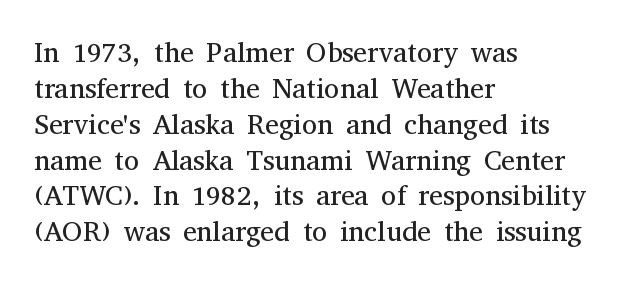
The letters advance in unequal steps, a hallmark of proportional type. Summary of weight: not heavy and not bold. This rendering employs a face with finishing strokes, i.e., a serif. Style check: upright. A typesetter would call this leading conventional body-copy spacing.
